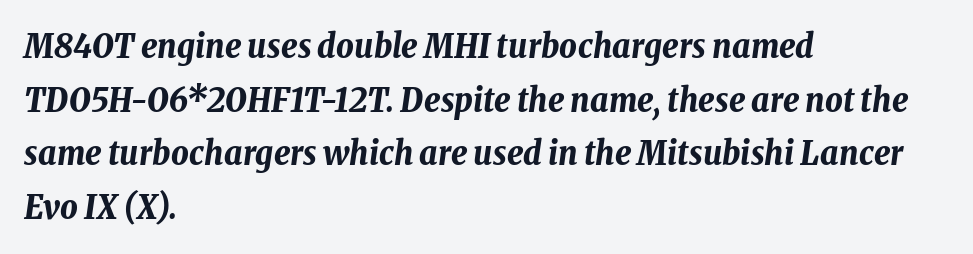
Q: Is the text bold? A: Yes.
Q: Is the text italic (slanted)? A: Yes, it leans right by about 8 degrees.
Q: Is the text underlined? A: No.
Q: How is the paragraph aligned? A: Left-aligned.
Q: Is the spacing between letters normal or unusually wide? A: Normal.
Q: Is the spacing between lines tight, normal or loose? A: Normal.
Q: Width (condensed, normal, or wide)? A: Condensed.
Q: Stroke contrast? A: Low.
Q: x-height? A: Medium.
Q: Monospaced? A: No.
